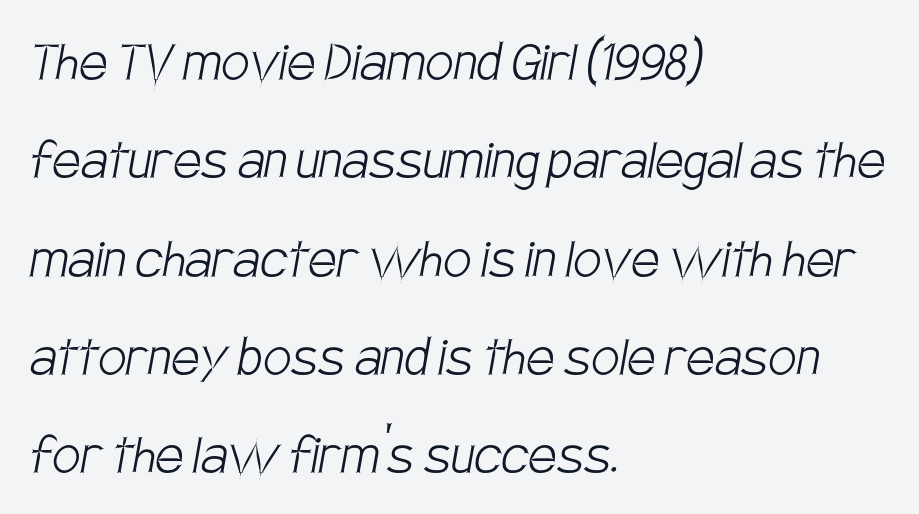
The image shows 63 px light, condensed sans-serif type; set left-aligned, normal line spacing (1.56x), normal letter spacing, not underlined; low stroke contrast and a large x-height.
